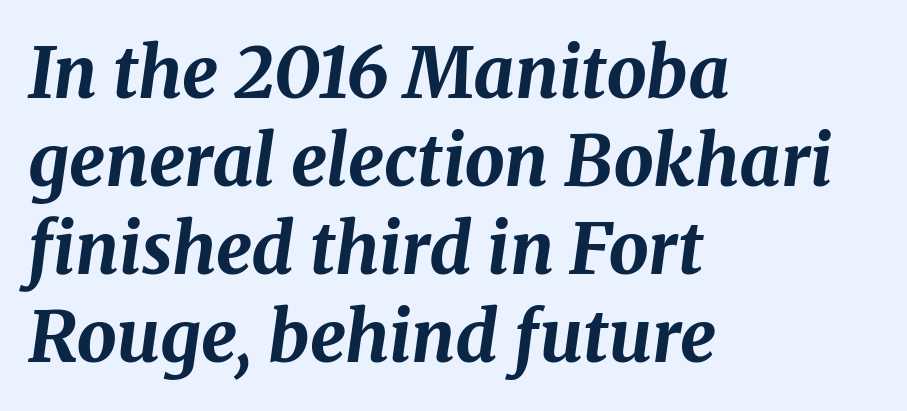
{"italic": "yes", "lean": "right", "slant_degrees": 8, "bold": "yes", "weight": "bold", "width": "normal", "stroke_contrast": "medium", "x_height": "medium", "monospaced": "no", "underline": "no", "align": "left", "line_spacing_ratio": 1.24, "letter_spacing": "normal", "letter_spacing_em": 0.0, "glyph_px": 71}
